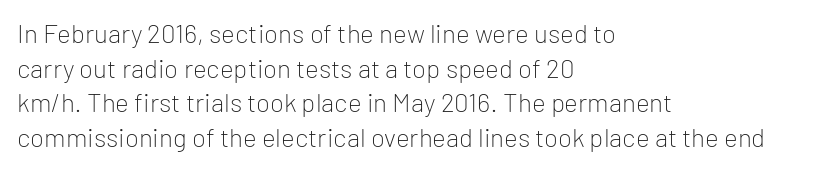
{"italic": "no", "bold": "no", "underline": "no", "align": "left", "line_spacing": "normal", "line_spacing_ratio": 1.33, "letter_spacing": "normal", "letter_spacing_em": 0.0, "glyph_px": 26}
